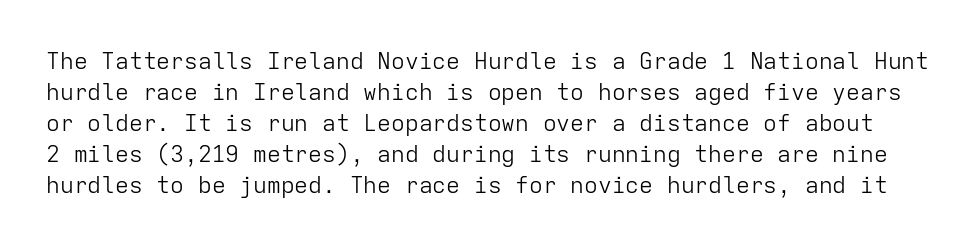
The image shows 23 px text type, upright; set normal line spacing (1.35x), normal letter spacing, not underlined.
